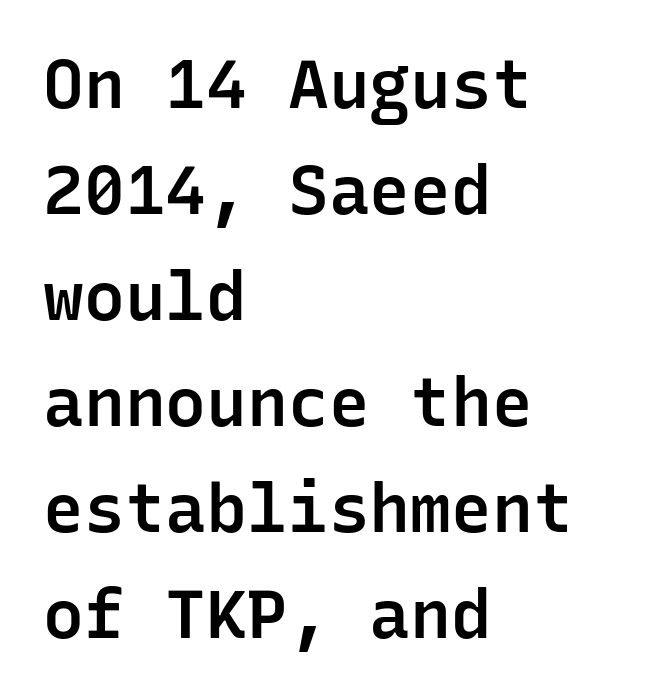
Q: Is the text bold? A: Semi-bold.
Q: Is the text italic (slanted)? A: No, it is upright.
Q: Is the typeface a serif or a sans-serif typeface? A: Sans-serif.
Q: Is the text underlined? A: No.
Q: How is the paragraph aligned? A: Left-aligned.
Q: Is the spacing between letters normal or unusually wide? A: Normal.
Q: Is the spacing between lines tight, normal or loose? A: Normal.
Q: Width (condensed, normal, or wide)? A: Normal.
Q: Stroke contrast? A: Low.
Q: x-height? A: Medium.
Q: Monospaced? A: Yes.
